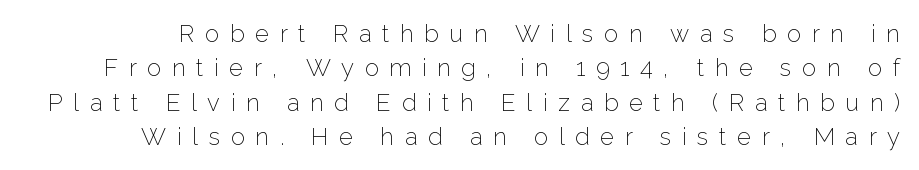
The image shows 24 px text type, upright; set normal line spacing (1.43x), unusually wide letter spacing (+0.44 em), not underlined.
